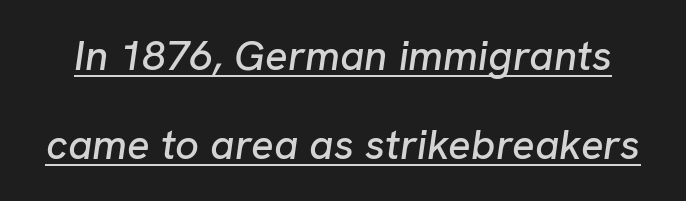
The image shows 42 px text type, italic (leaning right); set loose line spacing (2.12x), normal letter spacing, underlined; low stroke contrast and a medium x-height.
